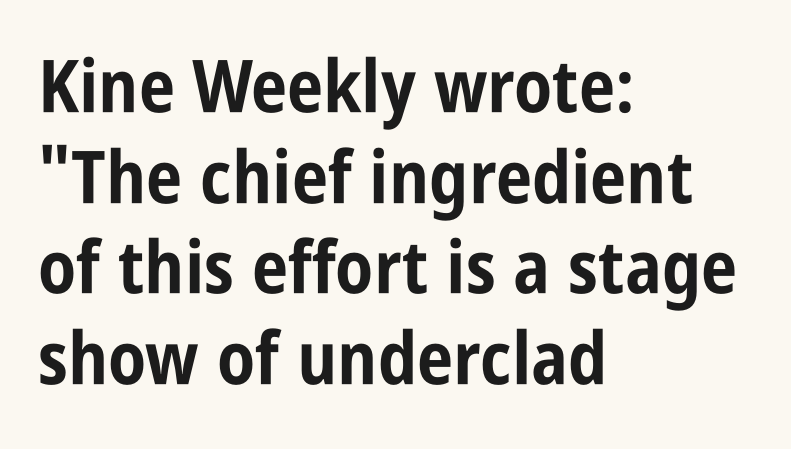
Q: Is the text bold? A: Yes.
Q: Is the text italic (slanted)? A: No, it is upright.
Q: Is the typeface a serif or a sans-serif typeface? A: Sans-serif.
Q: Is the text underlined? A: No.
Q: How is the paragraph aligned? A: Left-aligned.
Q: Is the spacing between letters normal or unusually wide? A: Normal.
Q: Width (condensed, normal, or wide)? A: Condensed.
Q: Stroke contrast? A: Low.
Q: x-height? A: Large.
Q: Monospaced? A: No.
